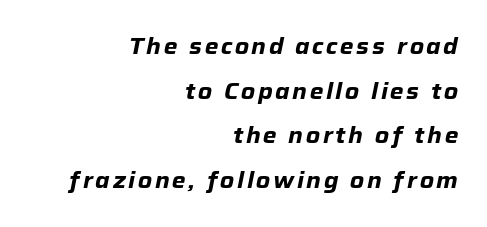
Q: Is the text bold? A: Yes.
Q: Is the text italic (slanted)? A: Yes, it leans right by about 12 degrees.
Q: Is the text underlined? A: No.
Q: How is the paragraph aligned? A: Right-aligned.
Q: Is the spacing between lines tight, normal or loose? A: Loose.
